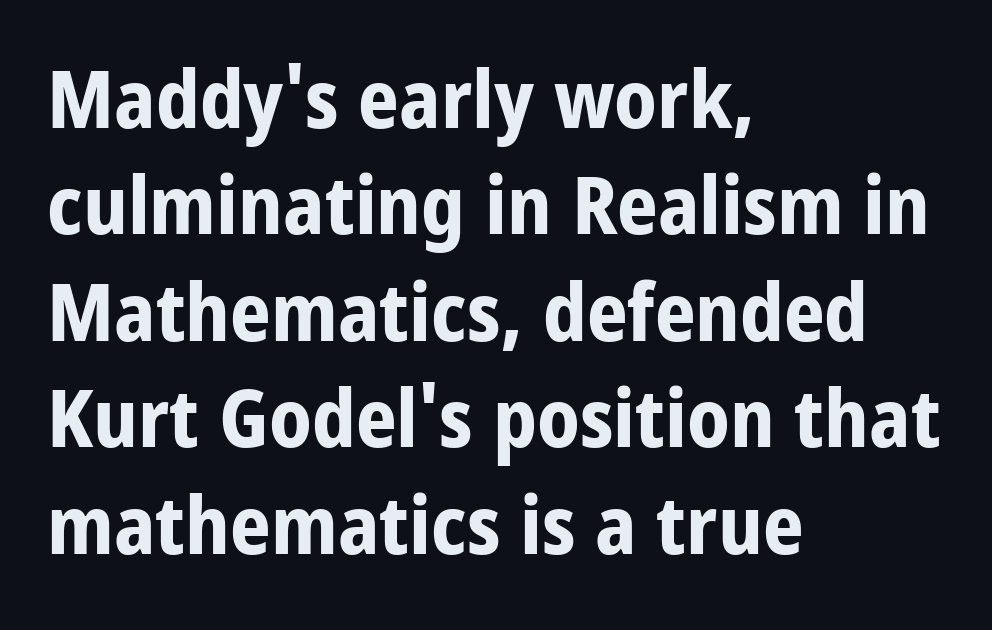
Q: Is the text bold? A: Yes.
Q: Is the text italic (slanted)? A: No, it is upright.
Q: Is the typeface a serif or a sans-serif typeface? A: Sans-serif.
Q: Is the text underlined? A: No.
Q: How is the paragraph aligned? A: Left-aligned.
Q: Is the spacing between letters normal or unusually wide? A: Normal.
Q: Is the spacing between lines tight, normal or loose? A: Normal.
Q: Width (condensed, normal, or wide)? A: Condensed.
Q: Stroke contrast? A: Low.
Q: x-height? A: Large.
Q: Monospaced? A: No.
